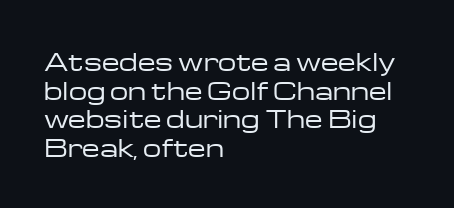
Beneath every word, the page is bare. On a weight scale, this lands at 450 or below. Look at the tracking — it's just the regular setting, nothing added. The typesetter chose a ragged-right arrangement here. Upright lettering throughout.
